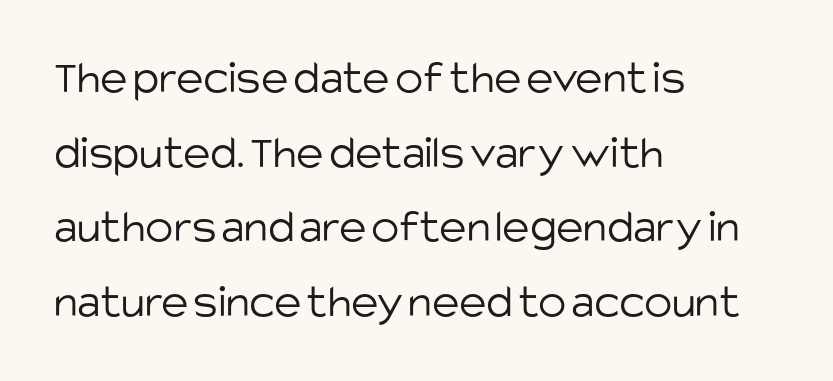
The image shows 47 px light sans-serif type, upright; set left-aligned, normal line spacing (1.59x), normal letter spacing, not underlined; low stroke contrast and a large x-height.
